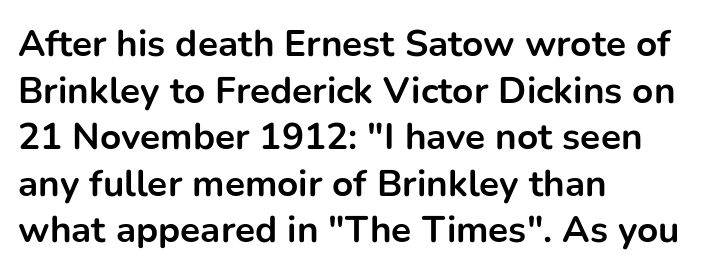
The image shows 37 px bold sans-serif type, upright; set left-aligned, normal line spacing (1.26x), normal letter spacing, not underlined; low stroke contrast and a medium x-height.
